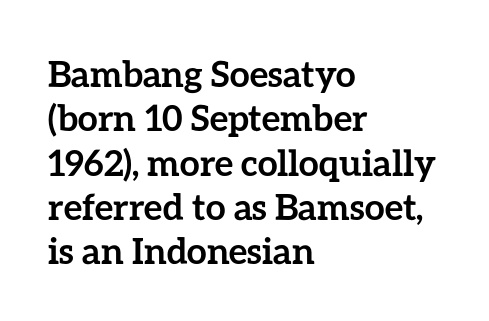
The image shows 36 px semibold type, upright; set left-aligned, line spacing 1.23x, normal letter spacing, not underlined; low stroke contrast and a medium x-height.
